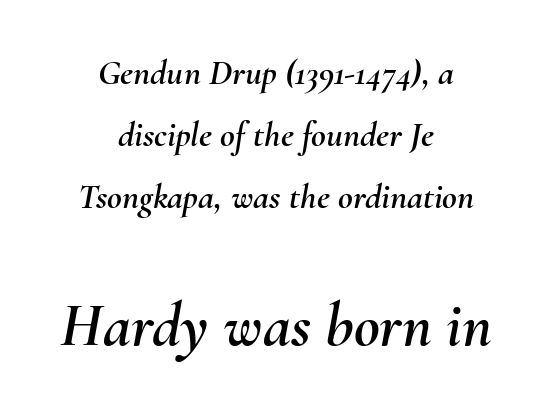
Q: Is the text italic (slanted)? A: Yes, it leans right by about 10 degrees.
Q: Is the text underlined? A: No.
Q: How is the paragraph aligned? A: Centered.
Q: Is the spacing between letters normal or unusually wide? A: Normal.
Q: Which block of text is set in a larger size, the first (top) or the second (bottom)? A: The second (bottom) one.
Q: Width (condensed, normal, or wide)? A: Normal.
Q: Stroke contrast? A: Medium.
Q: x-height? A: Small.
Q: Monospaced? A: No.
